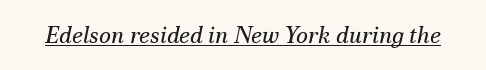
Q: Is the text bold? A: No.
Q: Is the text italic (slanted)? A: Yes, it leans right by about 12 degrees.
Q: Is the text underlined? A: Yes.
Q: Is the spacing between letters normal or unusually wide? A: Normal.
